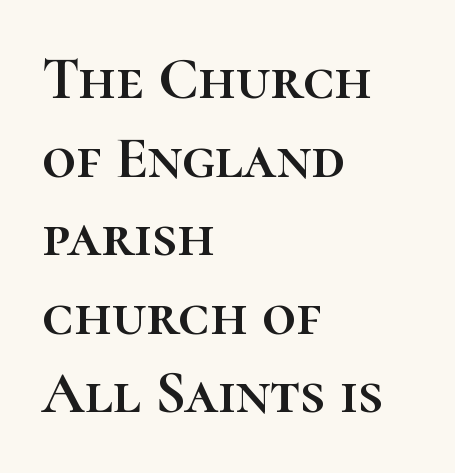
The image shows 60 px text type, upright; set left-aligned, normal line spacing (1.31x), normal letter spacing, not underlined; high stroke contrast and a medium x-height.
